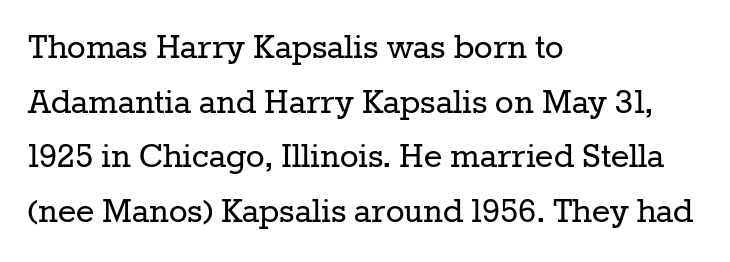
The weight tops out at a normal text grade. Look at the bottom of the vertical strokes: they flare into serifs here. The words here are not underlined. The rendering keeps characters at their native spacing.
